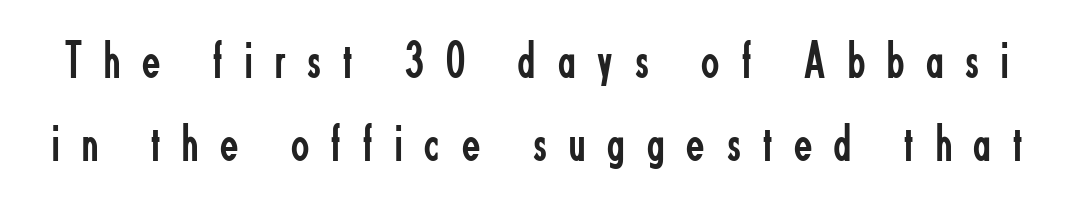
The image shows 53 px regular-weight, condensed sans-serif type, upright; set normal line spacing (1.56x), unusually wide letter spacing (+0.42 em), not underlined; low stroke contrast and a small x-height.
